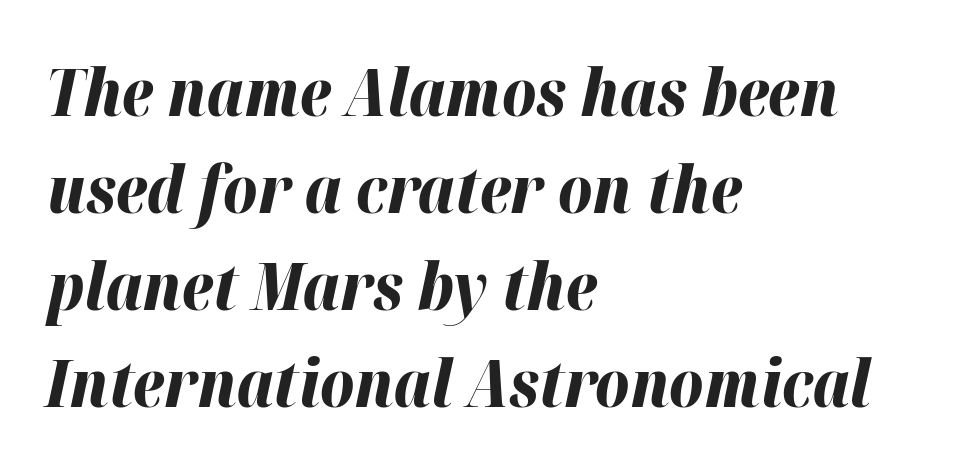
Q: Is the text bold? A: Yes.
Q: Is the text italic (slanted)? A: Yes, it leans right by about 12 degrees.
Q: Is the text underlined? A: No.
Q: How is the paragraph aligned? A: Left-aligned.
Q: Is the spacing between letters normal or unusually wide? A: Normal.
Q: Is the spacing between lines tight, normal or loose? A: Normal.
Q: Width (condensed, normal, or wide)? A: Normal.
Q: Stroke contrast? A: High.
Q: x-height? A: Medium.
Q: Monospaced? A: No.
